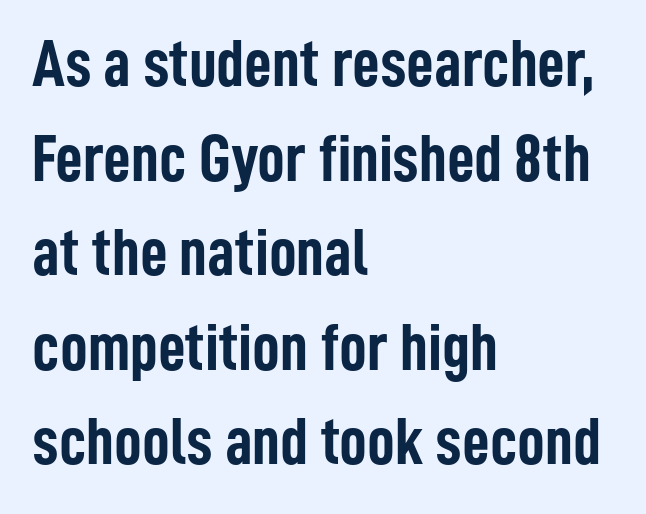
The image shows 68 px semibold, condensed sans-serif type, upright; set left-aligned, normal line spacing (1.39x), normal letter spacing, not underlined; low stroke contrast and a medium x-height.
